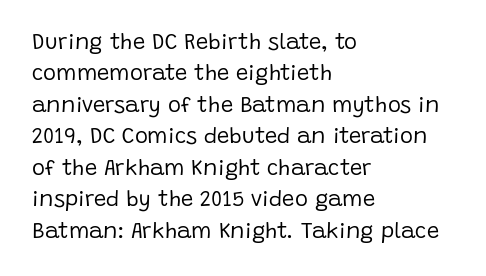
Q: Is the text bold? A: No.
Q: Is the text italic (slanted)? A: No, it is upright.
Q: Is the text underlined? A: No.
Q: How is the paragraph aligned? A: Left-aligned.
Q: Is the spacing between letters normal or unusually wide? A: Normal.
Q: Is the spacing between lines tight, normal or loose? A: Normal.
